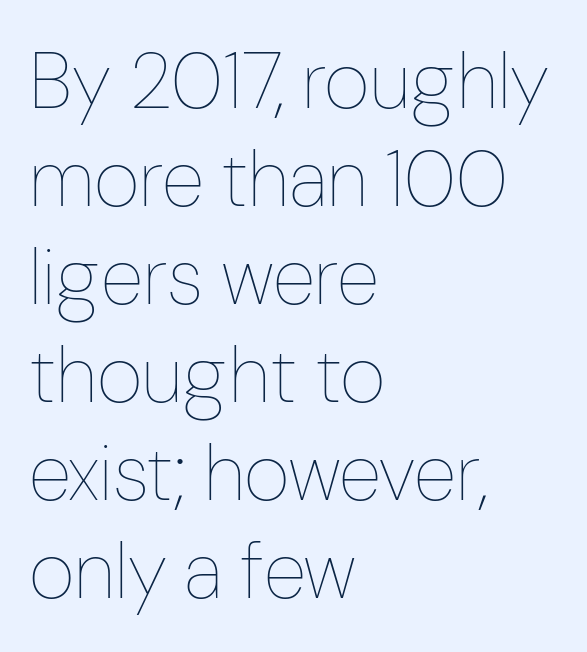
You could not count columns in this text — the font is proportionally spaced. The gap between lines stays unmarked. How are the letters spaced? Ordinarily, with no added tracking. Bold? No — there's no thickening of the strokes.
